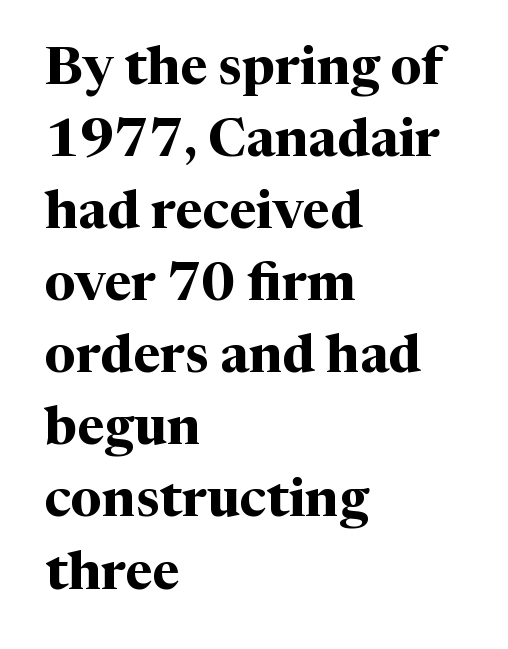
The image shows 53 px bold serif type, upright; set left-aligned, normal line spacing (1.36x), normal letter spacing, not underlined; medium stroke contrast and a medium x-height.
